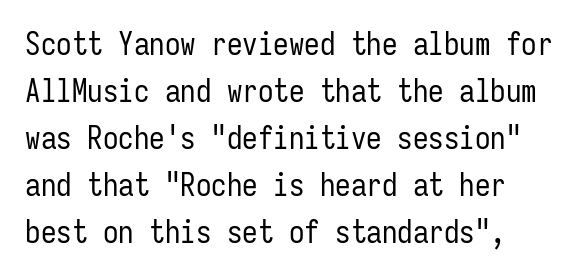
A typesetter would label this face a sans. A roman cut, with each character standing at attention. Monospaced: the letters line up in strict vertical columns. Any mark beneath the type? The region is blank.
